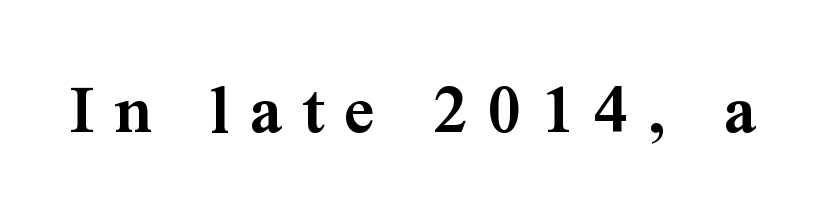
Nobody drew a line under any word here. This sample has the flowing, uneven cadence of proportional lettering. Typographic density is moderately raised because the face is semibold. Is there any slant? The stems are plumb.
